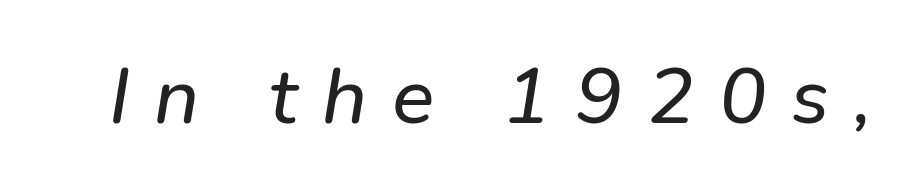
Q: Is the text italic (slanted)? A: Yes, it leans right by about 9 degrees.
Q: Is the text underlined? A: No.
Q: Is the spacing between letters normal or unusually wide? A: Unusually wide.
Q: Width (condensed, normal, or wide)? A: Normal.
Q: Stroke contrast? A: Low.
Q: x-height? A: Medium.
Q: Monospaced? A: No.
